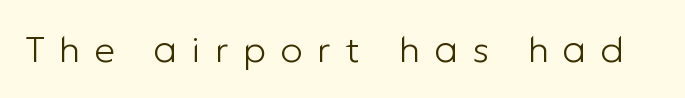
Q: Is the text bold? A: No.
Q: Is the text italic (slanted)? A: No, it is upright.
Q: Is the typeface a serif or a sans-serif typeface? A: Sans-serif.
Q: Is the text underlined? A: No.
Q: Is the spacing between letters normal or unusually wide? A: Unusually wide.
Q: Width (condensed, normal, or wide)? A: Normal.
Q: Stroke contrast? A: Low.
Q: x-height? A: Medium.
Q: Monospaced? A: No.
